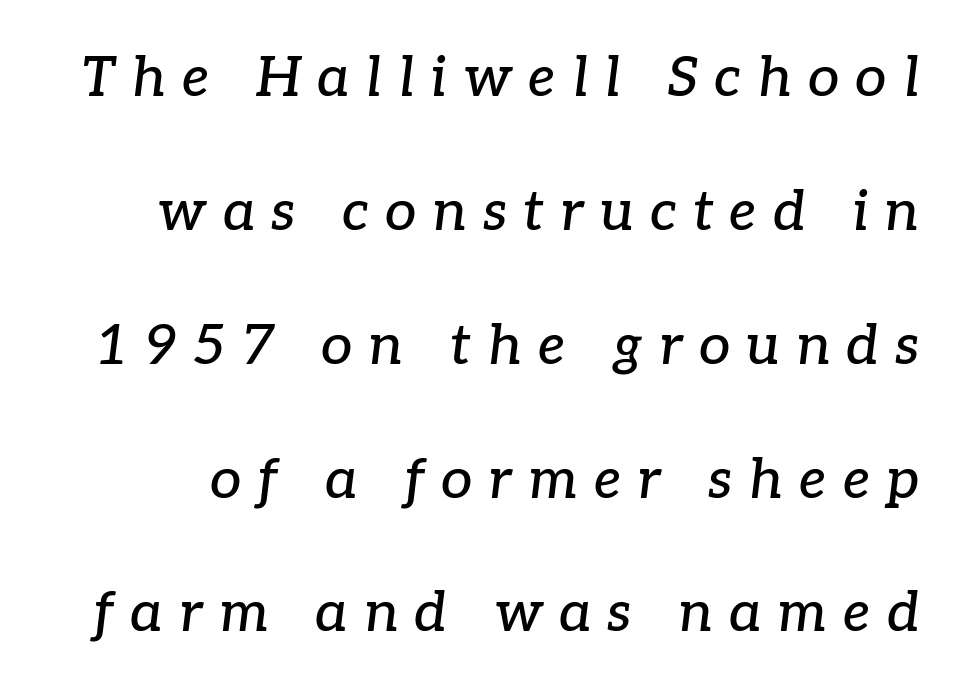
{"serif": "yes", "italic": "yes", "lean": "right", "slant_degrees": 7, "width": "normal", "stroke_contrast": "low", "x_height": "medium", "monospaced": "no", "underline": "no", "line_spacing": "loose", "line_spacing_ratio": 2.39, "letter_spacing": "wide", "letter_spacing_em": 0.29, "glyph_px": 56}
